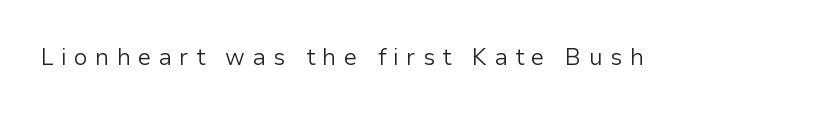
Q: Is the text bold? A: No.
Q: Is the text italic (slanted)? A: No, it is upright.
Q: Is the text underlined? A: No.
Q: Is the spacing between letters normal or unusually wide? A: Unusually wide.
